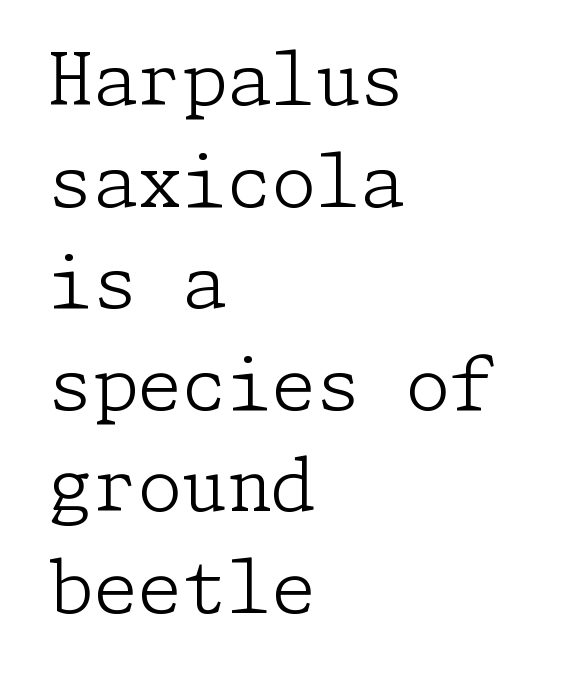
The image shows 72 px light serif type, upright; set left-aligned, normal line spacing (1.41x), normal letter spacing, not underlined; low stroke contrast and a medium x-height.
